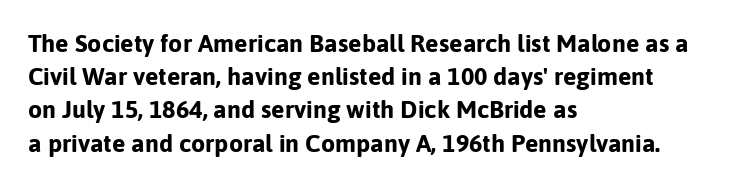
The image shows 25 px bold type, upright; set left-aligned, normal line spacing (1.33x), normal letter spacing, not underlined.
